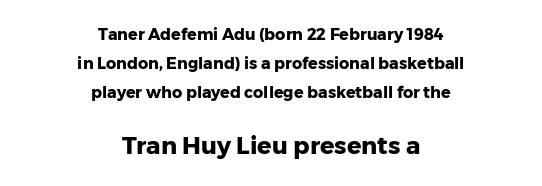
Q: Is the text bold? A: Yes.
Q: Is the text italic (slanted)? A: No, it is upright.
Q: Is the text underlined? A: No.
Q: How is the paragraph aligned? A: Centered.
Q: Is the spacing between letters normal or unusually wide? A: Normal.
Q: Which block of text is set in a larger size, the first (top) or the second (bottom)? A: The second (bottom) one.
